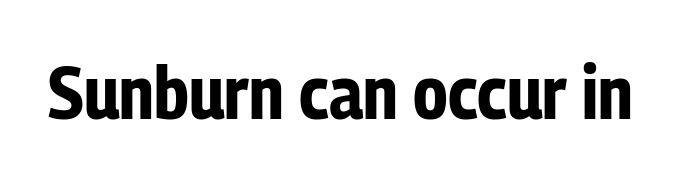
Q: Is the text bold? A: Yes.
Q: Is the text italic (slanted)? A: No, it is upright.
Q: Is the typeface a serif or a sans-serif typeface? A: Sans-serif.
Q: Is the text underlined? A: No.
Q: Is the spacing between letters normal or unusually wide? A: Normal.
Q: Width (condensed, normal, or wide)? A: Condensed.
Q: Stroke contrast? A: Low.
Q: x-height? A: Medium.
Q: Monospaced? A: No.
